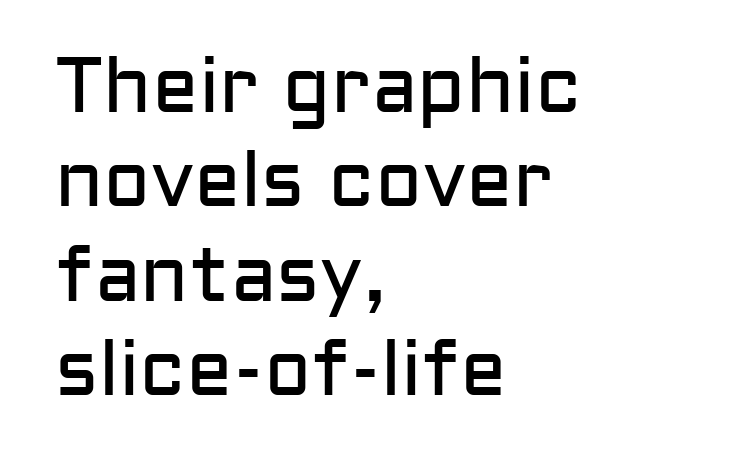
The image shows 78 px regular-weight sans-serif type, upright; set left-aligned, line spacing 1.21x, normal letter spacing, not underlined; low stroke contrast and a medium x-height.
